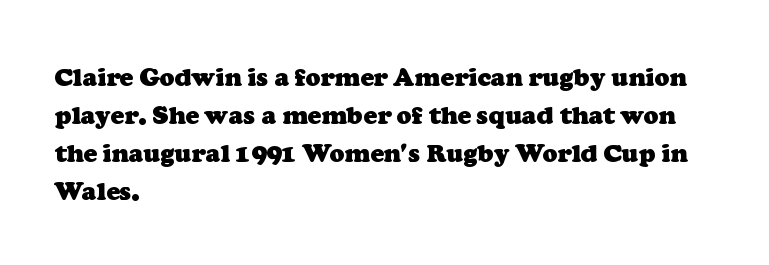
{"bold": "yes", "underline": "no", "align": "left", "line_spacing": "normal", "line_spacing_ratio": 1.52, "letter_spacing": "normal", "letter_spacing_em": 0.0, "glyph_px": 25}
